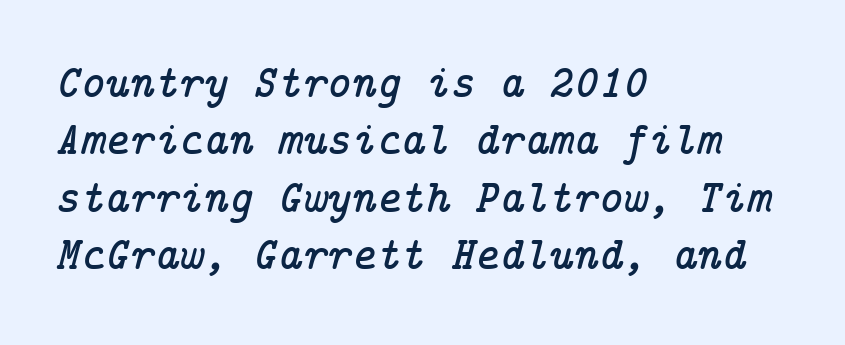
The image shows 47 px serif type, italic (leaning right); set left-aligned, line spacing 1.22x, normal letter spacing, not underlined; low stroke contrast and a medium x-height.
